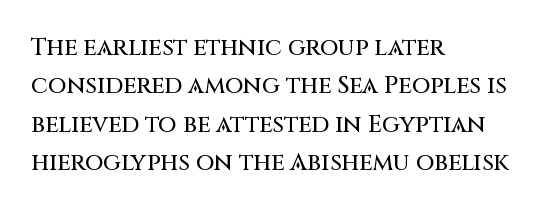
Q: Is the text italic (slanted)? A: No, it is upright.
Q: Is the text underlined? A: No.
Q: How is the paragraph aligned? A: Left-aligned.
Q: Is the spacing between letters normal or unusually wide? A: Normal.
Q: Is the spacing between lines tight, normal or loose? A: Normal.
